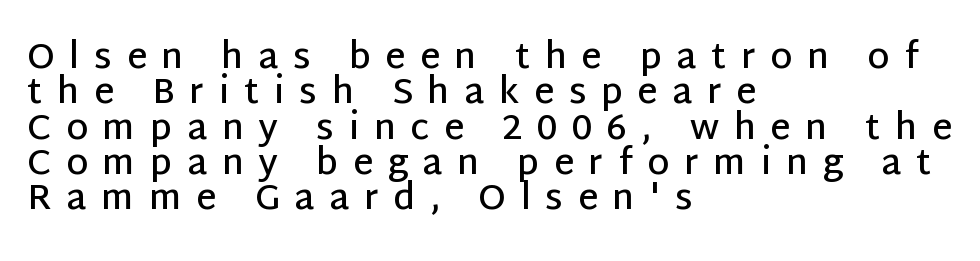
The rendering inserts visible extra space after every character. The setting favours the left margin, as ordinary paragraphs usually do. These lines are rendered in a variable-pitch font. These lines were composed using upright roman letters. The strokes are fattened partway — semibold, not bold.
